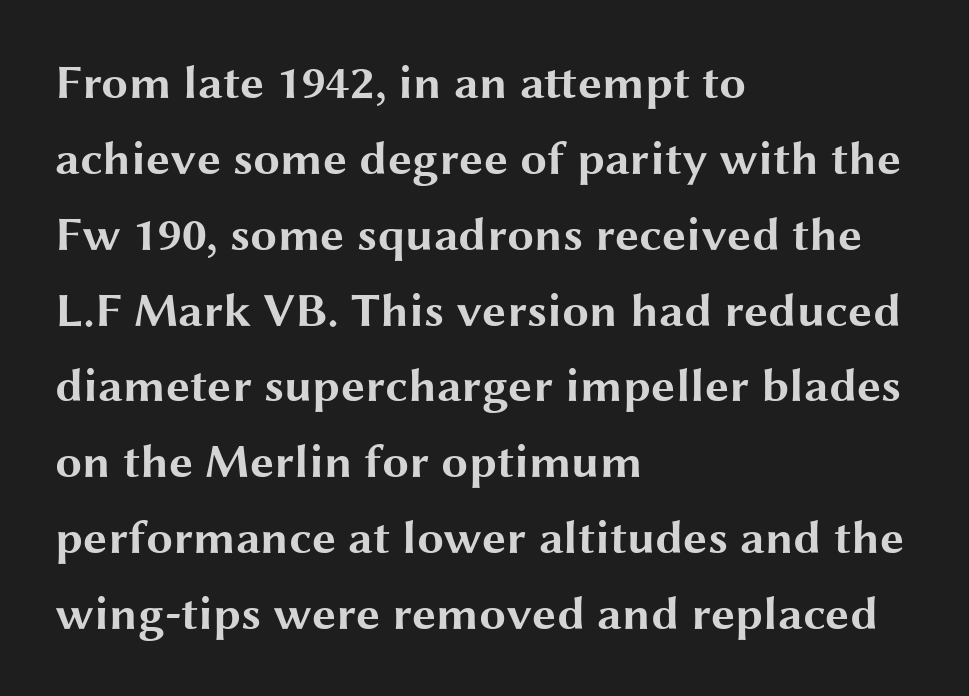
Q: Is the text bold? A: Yes.
Q: Is the text italic (slanted)? A: No, it is upright.
Q: Is the typeface a serif or a sans-serif typeface? A: Sans-serif.
Q: Is the text underlined? A: No.
Q: How is the paragraph aligned? A: Left-aligned.
Q: Is the spacing between letters normal or unusually wide? A: Normal.
Q: Is the spacing between lines tight, normal or loose? A: Normal.
Q: Width (condensed, normal, or wide)? A: Wide.
Q: Stroke contrast? A: Medium.
Q: x-height? A: Medium.
Q: Monospaced? A: No.
